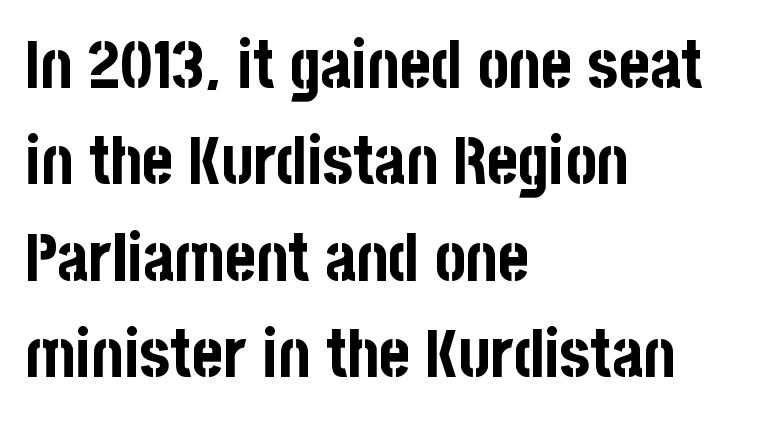
The image shows 66 px bold, condensed sans-serif type, upright; set left-aligned, normal line spacing (1.46x), normal letter spacing, not underlined; low stroke contrast and a large x-height.
